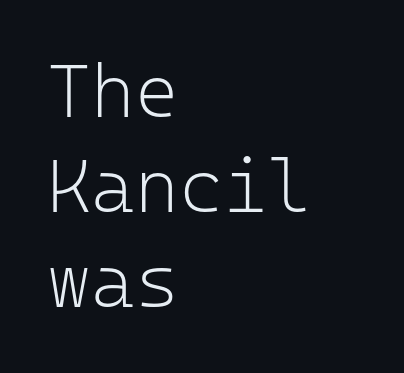
Q: Is the text bold? A: No.
Q: Is the text italic (slanted)? A: No, it is upright.
Q: Is the typeface a serif or a sans-serif typeface? A: Sans-serif.
Q: Is the text underlined? A: No.
Q: How is the paragraph aligned? A: Left-aligned.
Q: Is the spacing between letters normal or unusually wide? A: Normal.
Q: Is the spacing between lines tight, normal or loose? A: Normal.
Q: Width (condensed, normal, or wide)? A: Normal.
Q: Stroke contrast? A: Low.
Q: x-height? A: Medium.
Q: Monospaced? A: Yes.
